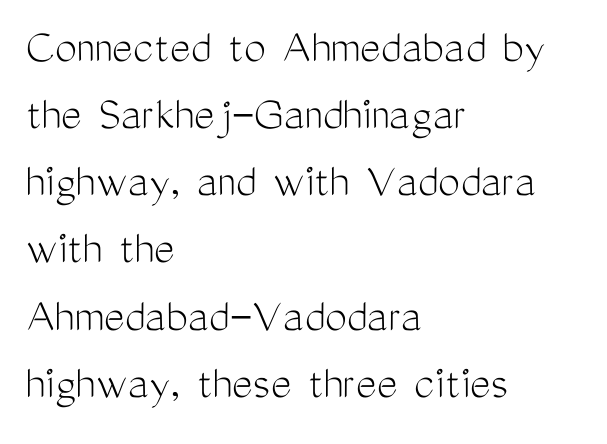
Horizontally, the lines are justified to the leading edge only. Grotesque or geometric, the face here clearly has no serifs. Each letter keeps its own natural width here, so spacing adapts to shape. Bare-footed words on every line.
